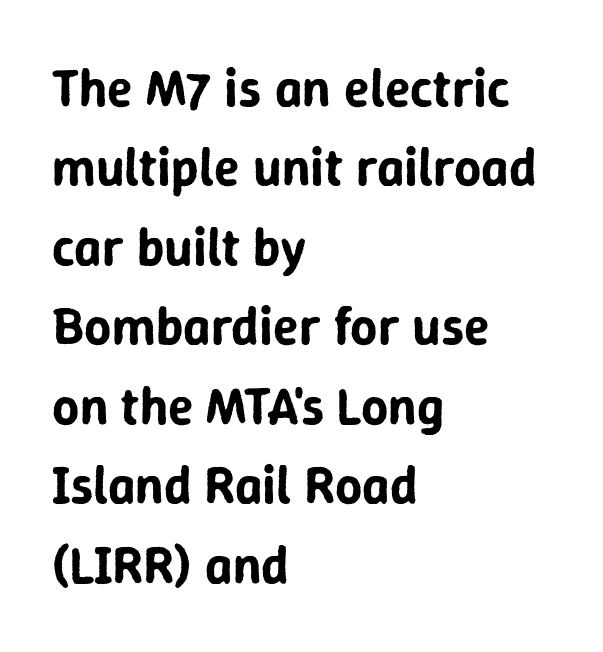
The image shows 53 px sans-serif type, upright; set left-aligned, normal line spacing (1.5x), normal letter spacing, not underlined; low stroke contrast and a medium x-height.
